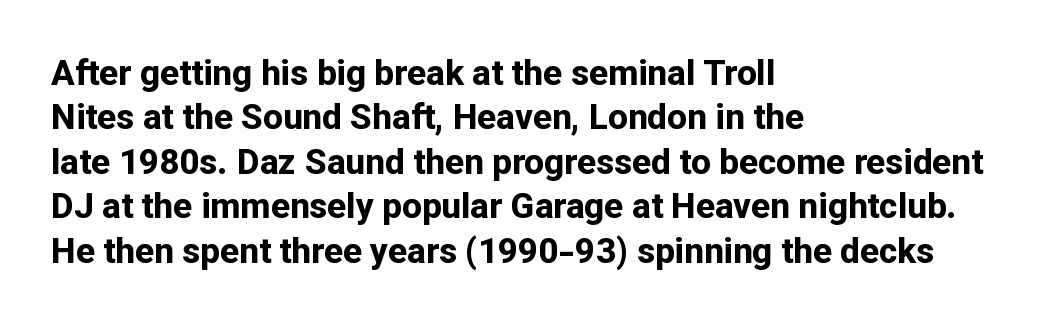
Q: Is the text bold? A: Yes.
Q: Is the text italic (slanted)? A: No, it is upright.
Q: Is the typeface a serif or a sans-serif typeface? A: Sans-serif.
Q: Is the text underlined? A: No.
Q: How is the paragraph aligned? A: Left-aligned.
Q: Is the spacing between letters normal or unusually wide? A: Normal.
Q: Is the spacing between lines tight, normal or loose? A: Normal.
Q: Width (condensed, normal, or wide)? A: Normal.
Q: Stroke contrast? A: Low.
Q: x-height? A: Medium.
Q: Monospaced? A: No.
